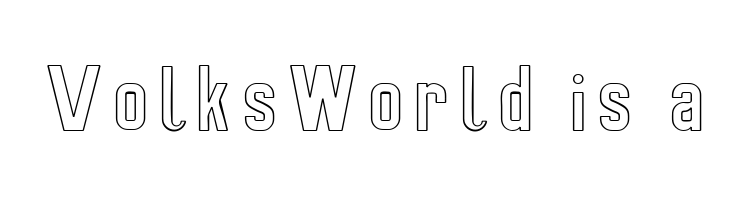
Q: Is the text italic (slanted)? A: No, it is upright.
Q: Is the text underlined? A: No.
Q: Width (condensed, normal, or wide)? A: Condensed.
Q: x-height? A: Medium.
Q: Monospaced? A: No.
